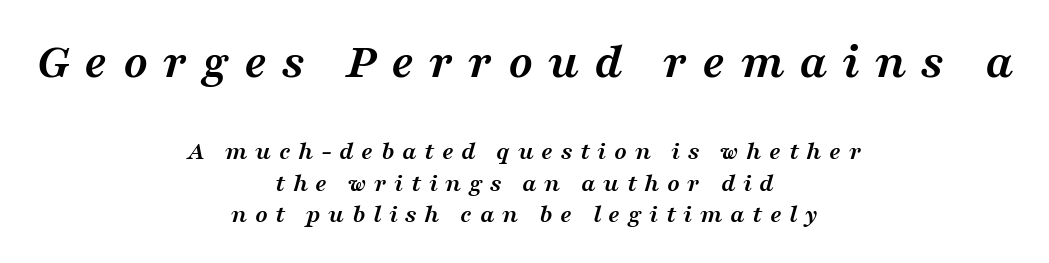
The image shows 51 px semibold, wide serif type, italic (leaning right); set centered, line spacing 1.23x, unusually wide letter spacing (+0.29 em), not underlined; the first (top) block is 1.96x larger; medium stroke contrast and a medium x-height.
